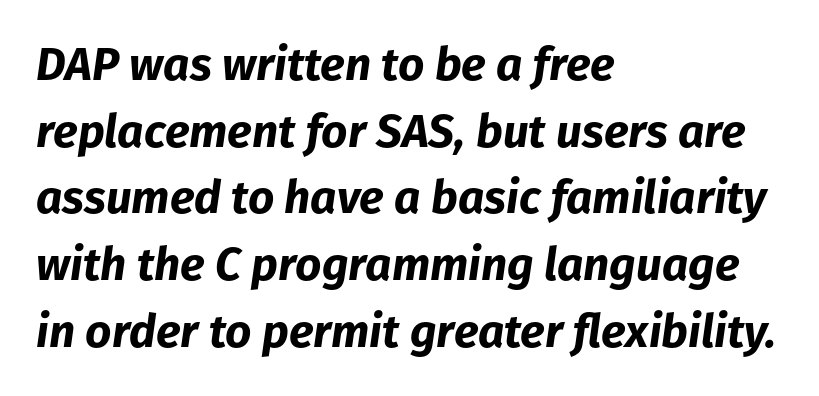
In terms of letterspacing, this is plain default setting. Slanted lettering throughout. Only glyphs here, with clear space below each row. Each new line begins a customary step beneath the previous one. Strokes here are thick enough to call this a true bold.
